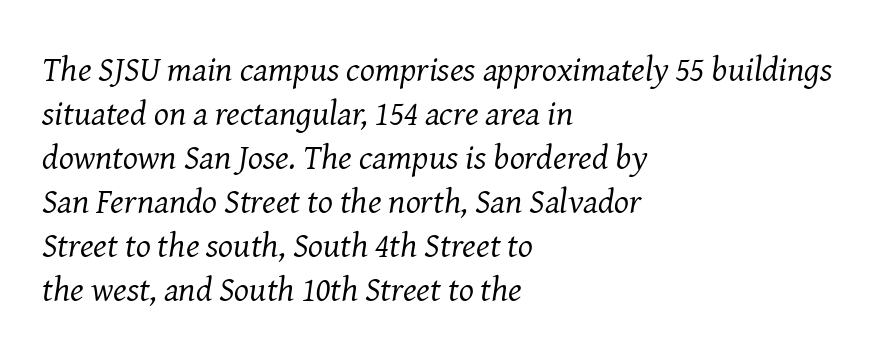
Character widths vary here, with narrow letters taking less room than wide ones. This is not heavy type; no bold has been used. What's the leading like? Ordinary, nothing unusual. Every row of glyphs begins at an identical x-position on the left. What stands out about the letter spacing? Nothing — it is the standard amount.
